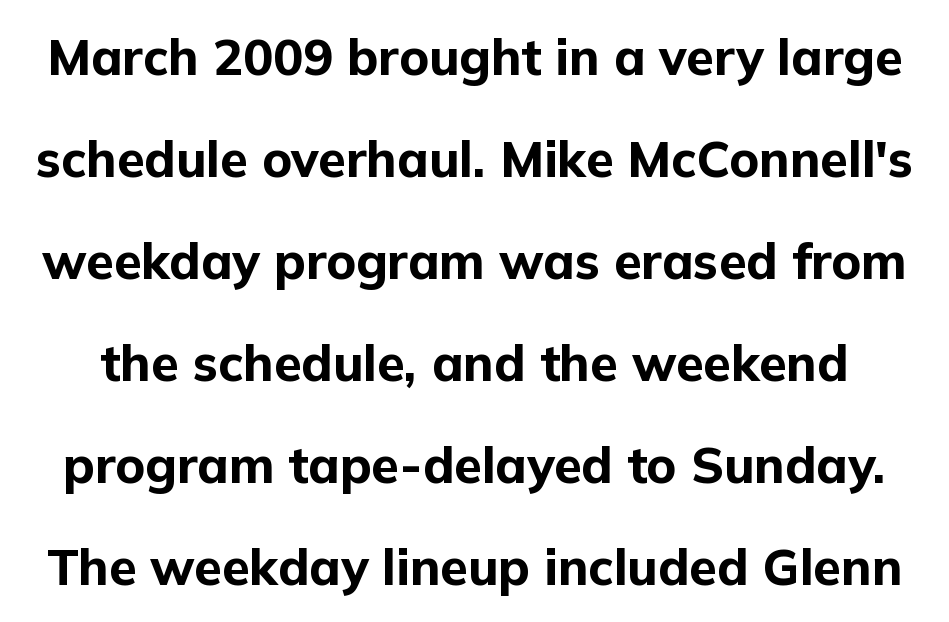
Q: Is the text bold? A: Yes.
Q: Is the text italic (slanted)? A: No, it is upright.
Q: Is the typeface a serif or a sans-serif typeface? A: Sans-serif.
Q: Is the text underlined? A: No.
Q: Is the spacing between letters normal or unusually wide? A: Normal.
Q: Is the spacing between lines tight, normal or loose? A: Loose.
Q: Width (condensed, normal, or wide)? A: Normal.
Q: Stroke contrast? A: Low.
Q: x-height? A: Medium.
Q: Monospaced? A: No.
